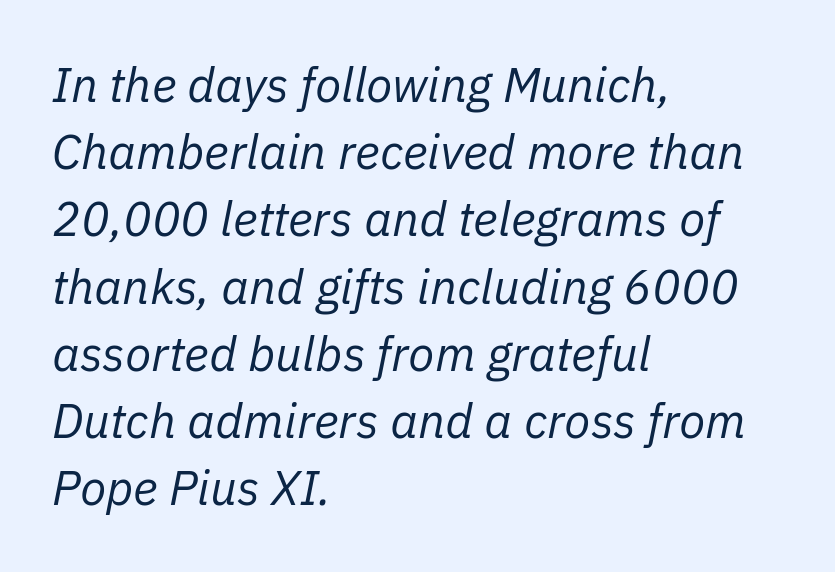
The typesetting does not lean heavy: it is not bold. The whole block is typeset with a tilt. Do the characters align in a grid? No, the font is proportional. The lines in this sample share a left origin and differ only in where they stop.
